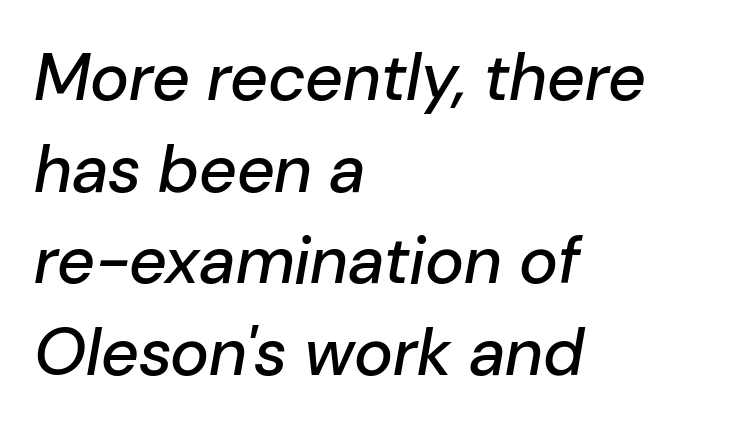
Q: Is the text italic (slanted)? A: Yes, it leans right by about 10 degrees.
Q: Is the text underlined? A: No.
Q: How is the paragraph aligned? A: Left-aligned.
Q: Is the spacing between letters normal or unusually wide? A: Normal.
Q: Is the spacing between lines tight, normal or loose? A: Normal.
Q: Width (condensed, normal, or wide)? A: Normal.
Q: Stroke contrast? A: Low.
Q: x-height? A: Medium.
Q: Monospaced? A: No.
